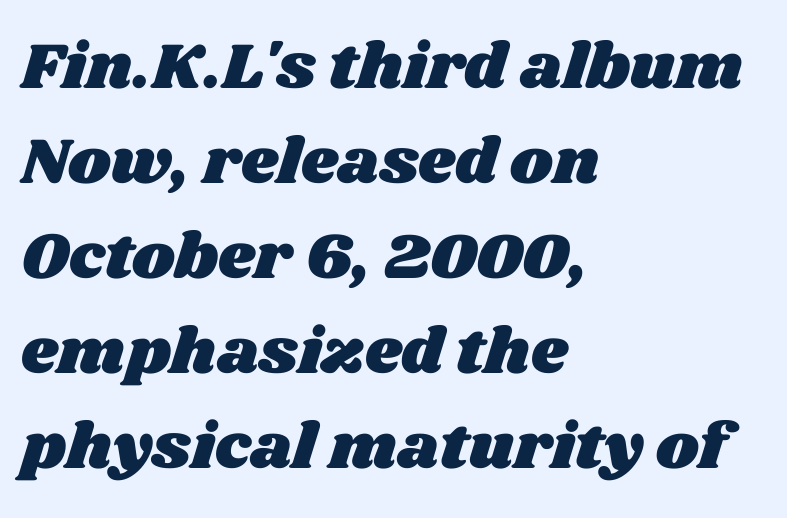
Q: Is the text underlined? A: No.
Q: How is the paragraph aligned? A: Left-aligned.
Q: Is the spacing between letters normal or unusually wide? A: Normal.
Q: Is the spacing between lines tight, normal or loose? A: Normal.
Q: Width (condensed, normal, or wide)? A: Wide.
Q: Stroke contrast? A: Medium.
Q: x-height? A: Large.
Q: Monospaced? A: No.
